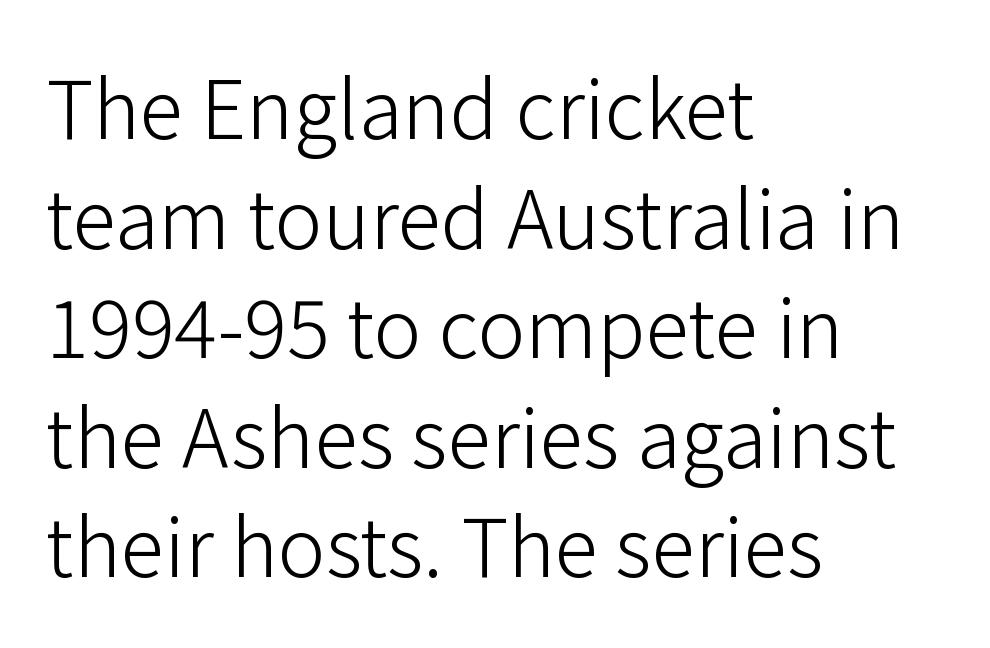
Think of a printed novel: that variable character pitch is what you see here. Where is the straight margin? On the left. Between one letter and the next there's only the usual sliver of space. Does the lettering tilt? It doesn't — this is upright.
